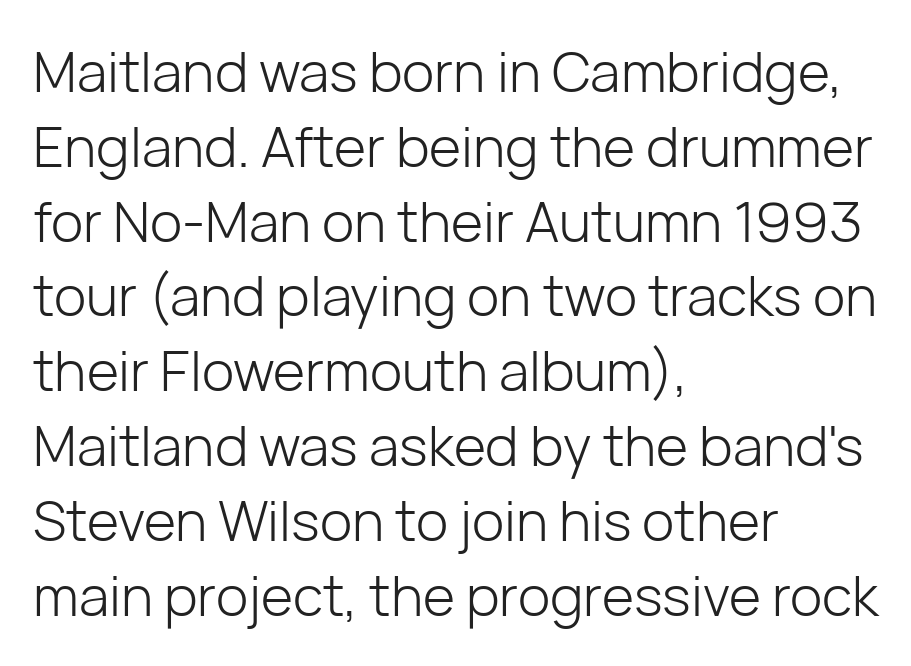
The text was rendered using a sans face with plain stroke endings. The foot of each line stays bare and open. These lines stack with their left ends in a neat column. Heaviness? Minimal to ordinary, like unemphasized prose. Tall strokes in this sample are plumb rather than angled.
